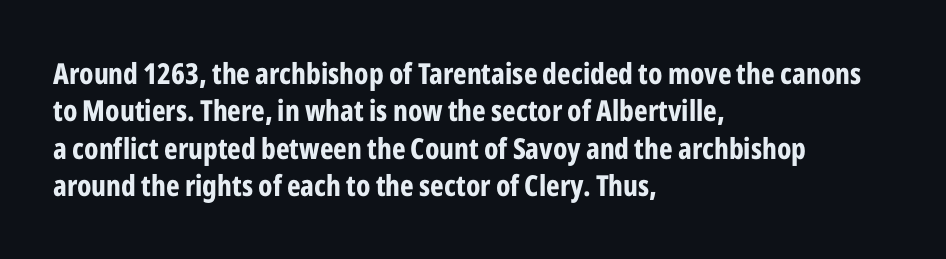
The image shows 29 px bold, condensed sans-serif type, upright; set left-aligned, normal line spacing (1.29x), normal letter spacing, not underlined; low stroke contrast and a medium x-height.
